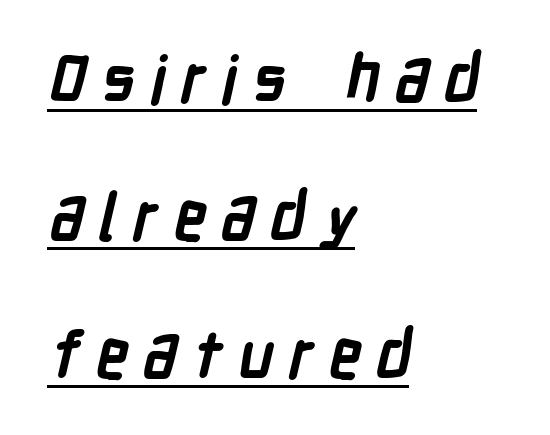
Q: Is the text bold? A: Yes.
Q: Is the typeface a serif or a sans-serif typeface? A: Sans-serif.
Q: Is the text underlined? A: Yes.
Q: How is the paragraph aligned? A: Left-aligned.
Q: Is the spacing between letters normal or unusually wide? A: Unusually wide.
Q: Is the spacing between lines tight, normal or loose? A: Loose.
Q: Width (condensed, normal, or wide)? A: Condensed.
Q: Stroke contrast? A: Low.
Q: x-height? A: Medium.
Q: Monospaced? A: No.
